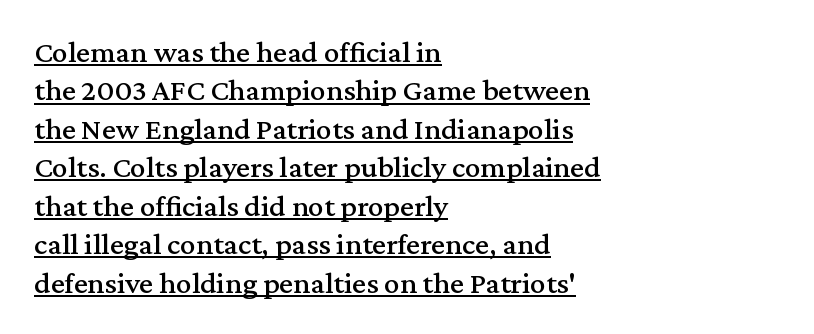
Q: Is the text italic (slanted)? A: No, it is upright.
Q: Is the typeface a serif or a sans-serif typeface? A: Serif.
Q: Is the text underlined? A: Yes.
Q: How is the paragraph aligned? A: Left-aligned.
Q: Is the spacing between letters normal or unusually wide? A: Normal.
Q: Width (condensed, normal, or wide)? A: Normal.
Q: Stroke contrast? A: Medium.
Q: x-height? A: Medium.
Q: Monospaced? A: No.
